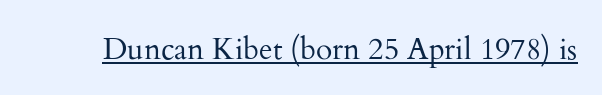
The image shows 30 px regular-weight serif type, upright; set normal letter spacing, underlined; medium stroke contrast and a small x-height.
